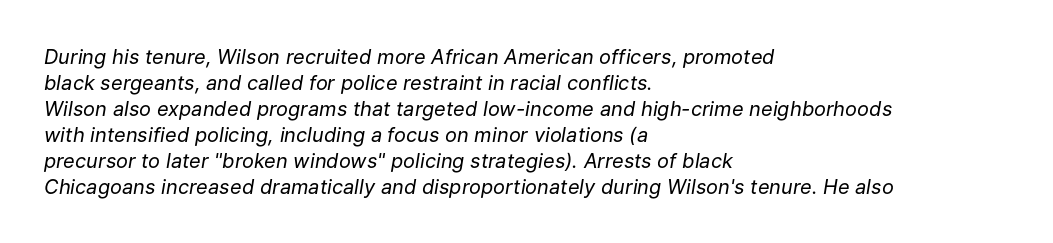
{"italic": "yes", "lean": "right", "slant_degrees": 9, "bold": "no", "underline": "no", "align": "left", "line_spacing": "normal", "line_spacing_ratio": 1.3, "letter_spacing": "normal", "letter_spacing_em": 0.0, "glyph_px": 20}
